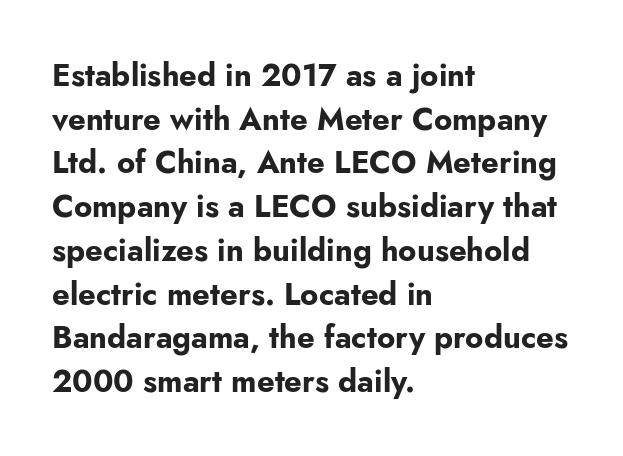
The font is running at its bold setting. The tracking reads as untouched default to a designer's eye. One-word summary of the alignment: left. Quick note: underline off. The passage shown stacks its lines at a standard gap. Notice how the stems are strictly vertical — no italics here.
